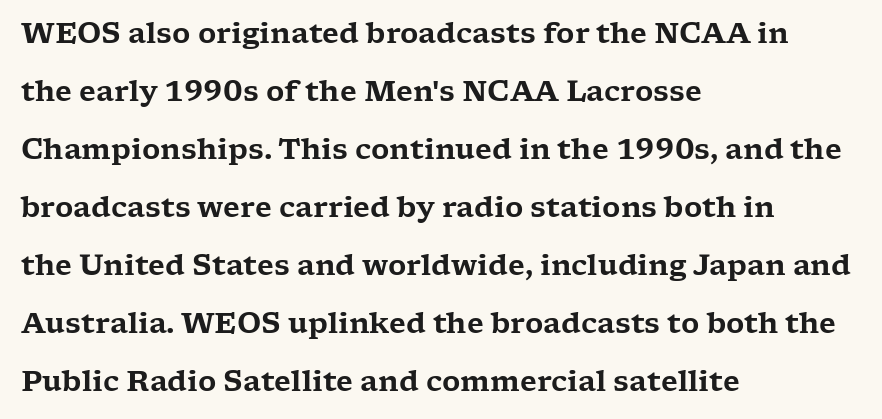
Q: Is the text italic (slanted)? A: No, it is upright.
Q: Is the typeface a serif or a sans-serif typeface? A: Serif.
Q: Is the text underlined? A: No.
Q: How is the paragraph aligned? A: Left-aligned.
Q: Is the spacing between letters normal or unusually wide? A: Normal.
Q: Is the spacing between lines tight, normal or loose? A: Loose.
Q: Width (condensed, normal, or wide)? A: Wide.
Q: Stroke contrast? A: Low.
Q: x-height? A: Medium.
Q: Monospaced? A: No.
